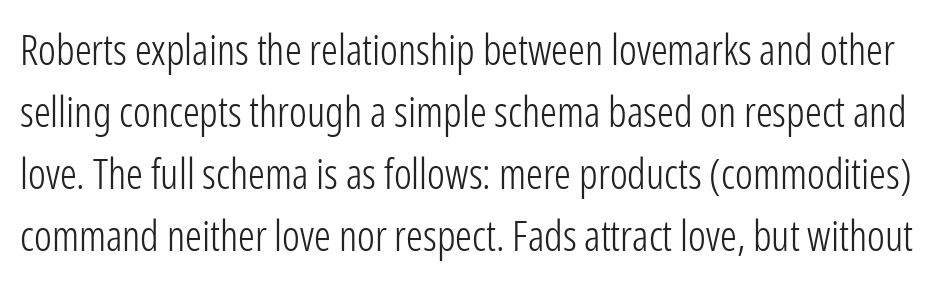
Q: Is the text bold? A: No.
Q: Is the text italic (slanted)? A: No, it is upright.
Q: Is the typeface a serif or a sans-serif typeface? A: Sans-serif.
Q: Is the text underlined? A: No.
Q: Is the spacing between letters normal or unusually wide? A: Normal.
Q: Is the spacing between lines tight, normal or loose? A: Normal.
Q: Width (condensed, normal, or wide)? A: Condensed.
Q: Stroke contrast? A: Low.
Q: x-height? A: Medium.
Q: Monospaced? A: No.
